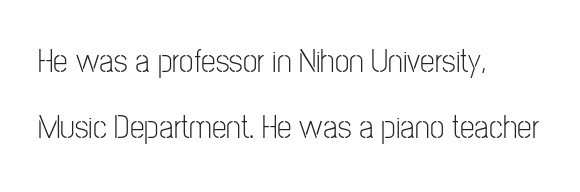
{"serif": "no", "italic": "no", "bold": "no", "weight": "light", "width": "condensed", "stroke_contrast": "low", "x_height": "medium", "monospaced": "no", "underline": "no", "align": "left", "line_spacing": "loose", "line_spacing_ratio": 2.0, "letter_spacing": "normal", "letter_spacing_em": 0.0, "glyph_px": 33}
